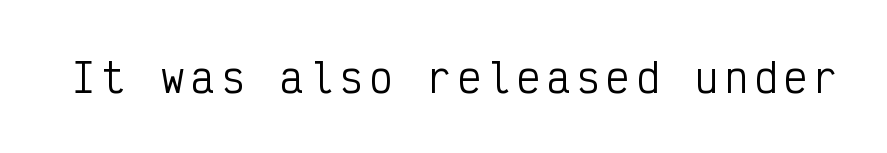
Q: Is the text bold? A: No.
Q: Is the text italic (slanted)? A: No, it is upright.
Q: Is the typeface a serif or a sans-serif typeface? A: Sans-serif.
Q: Is the text underlined? A: No.
Q: Width (condensed, normal, or wide)? A: Condensed.
Q: Stroke contrast? A: Low.
Q: x-height? A: Medium.
Q: Monospaced? A: Yes.
